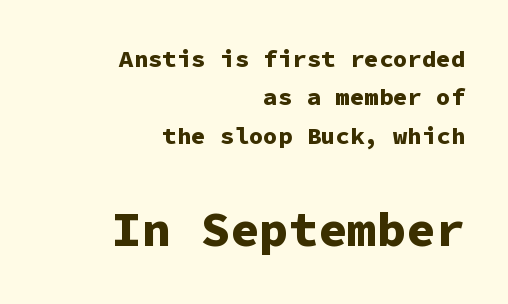
Q: Is the text bold? A: Yes.
Q: Is the text italic (slanted)? A: No, it is upright.
Q: Is the typeface a serif or a sans-serif typeface? A: Sans-serif.
Q: Is the text underlined? A: No.
Q: How is the paragraph aligned? A: Right-aligned.
Q: Is the spacing between letters normal or unusually wide? A: Normal.
Q: Is the spacing between lines tight, normal or loose? A: Normal.
Q: Which block of text is set in a larger size, the first (top) or the second (bottom)? A: The second (bottom) one.
Q: Width (condensed, normal, or wide)? A: Normal.
Q: Stroke contrast? A: Low.
Q: x-height? A: Medium.
Q: Monospaced? A: Yes.
